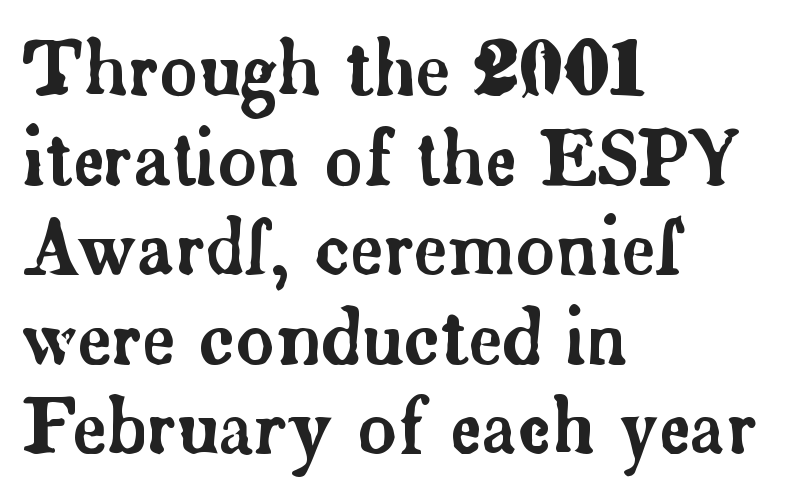
The image shows 74 px serif type, upright; set left-aligned, line spacing 1.21x, normal letter spacing, not underlined; low stroke contrast and a small x-height.
